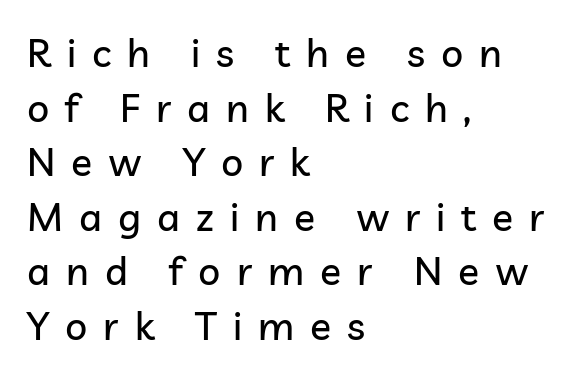
The image shows 39 px sans-serif type, upright; set left-aligned, normal line spacing (1.4x), unusually wide letter spacing (+0.41 em), not underlined; low stroke contrast and a medium x-height.
